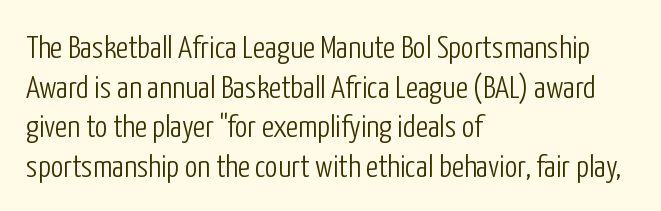
The image shows 32 px light, condensed sans-serif type, upright; set left-aligned, line spacing 1.24x, normal letter spacing, not underlined; low stroke contrast and a medium x-height.
